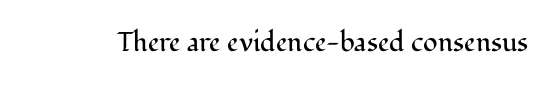
The image shows 27 px text type, upright; set normal letter spacing, not underlined.
